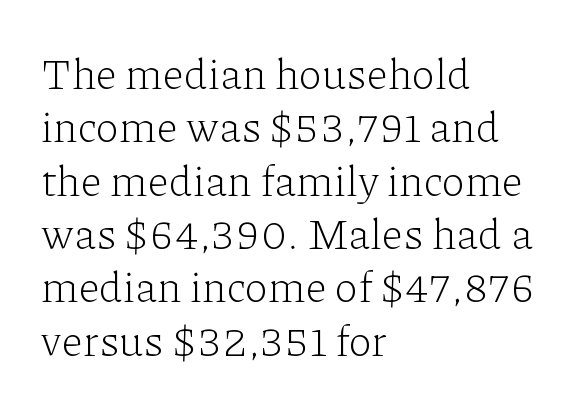
Every stem runs plumb, perpendicular to the baseline. Little horizontal feet cap the strokes, marking this as serif type. Counters stay open thanks to moderate or lighter strokes. Has an underline been added? It has not.
